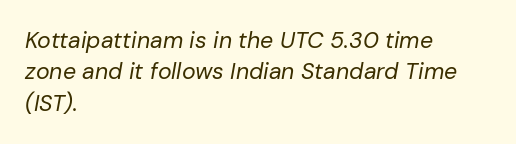
Q: Is the text bold? A: No.
Q: Is the text italic (slanted)? A: Yes, it leans right by about 10 degrees.
Q: Is the text underlined? A: No.
Q: How is the paragraph aligned? A: Left-aligned.
Q: Is the spacing between letters normal or unusually wide? A: Normal.
Q: Is the spacing between lines tight, normal or loose? A: Normal.
